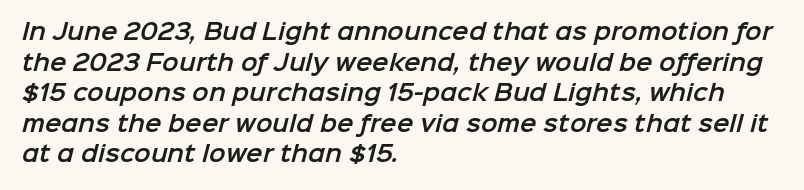
{"underline": "no", "align": "left", "line_spacing": "normal", "line_spacing_ratio": 1.39, "letter_spacing": "normal", "letter_spacing_em": 0.0, "glyph_px": 22}
